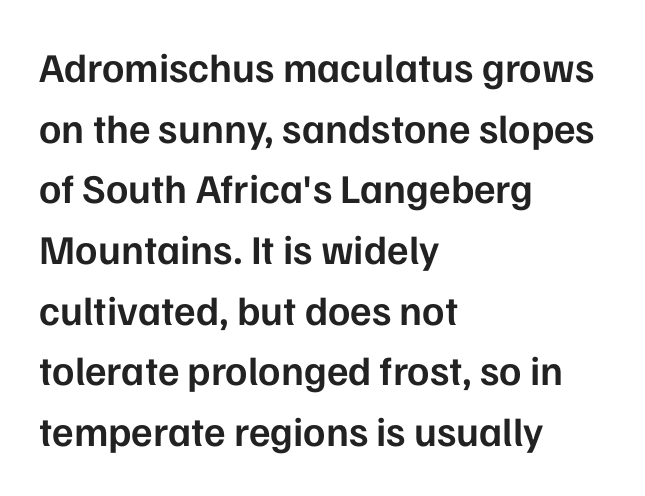
The image shows 41 px semibold sans-serif type, upright; set left-aligned, normal line spacing (1.48x), normal letter spacing, not underlined; low stroke contrast and a medium x-height.
